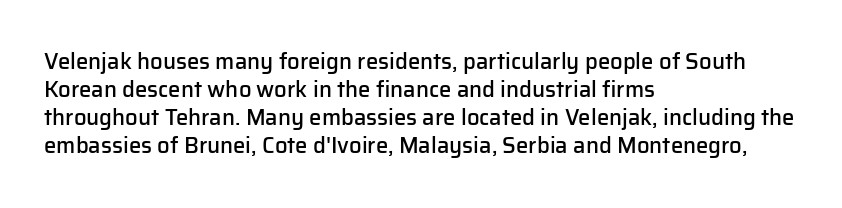
The image shows 22 px text type, upright; set left-aligned, normal line spacing (1.28x), normal letter spacing, not underlined.
